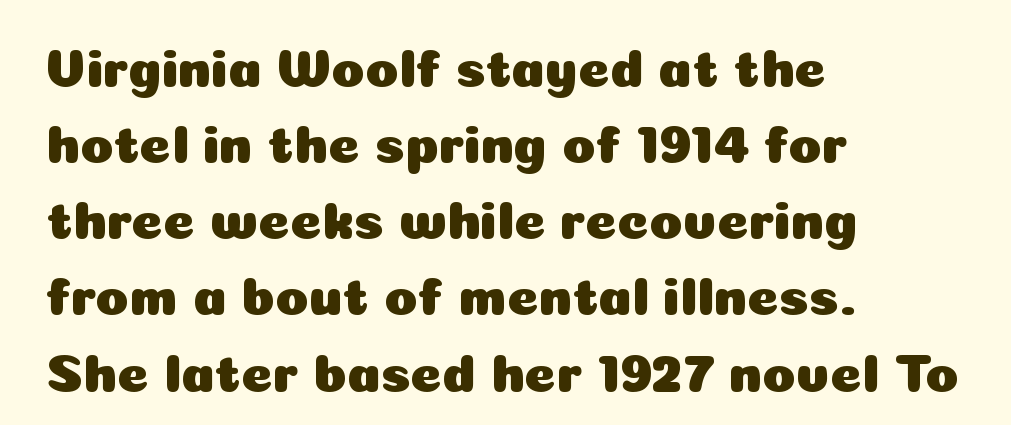
Q: Is the text italic (slanted)? A: No, it is upright.
Q: Is the typeface a serif or a sans-serif typeface? A: Sans-serif.
Q: Is the text underlined? A: No.
Q: How is the paragraph aligned? A: Left-aligned.
Q: Is the spacing between letters normal or unusually wide? A: Normal.
Q: Is the spacing between lines tight, normal or loose? A: Normal.
Q: Width (condensed, normal, or wide)? A: Normal.
Q: Stroke contrast? A: Low.
Q: x-height? A: Medium.
Q: Monospaced? A: No.
